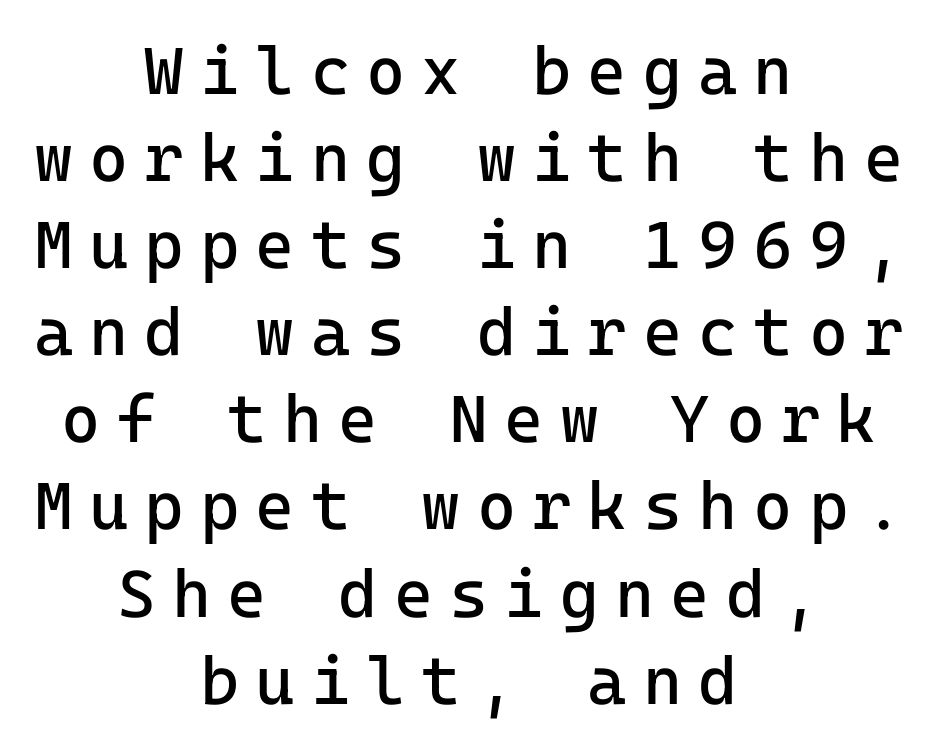
The letters look calm and open, with moderate or lighter stems. Bare-footed words on every line. Which margin do the lines hug? Neither — every line sits in the middle. This sample has the even, mechanical cadence of fixed-width lettering. Check where the strokes stop: nothing finishes them off — pure sans. Designer's note — italics off, roman on.
